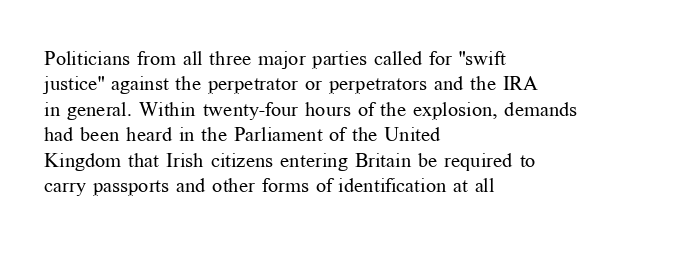
The rows are spaced the way most documents space them. Weight: in the light-to-regular range. Each word holds together tightly as a unit, with standard inter-letter gaps. Nobody drew a line under any word here.
